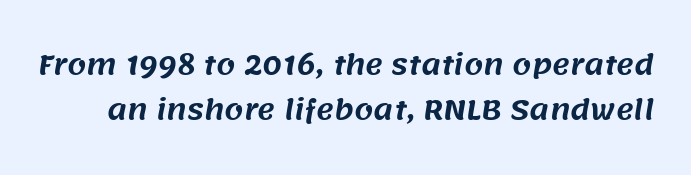
{"underline": "no", "line_spacing": "normal", "line_spacing_ratio": 1.68, "letter_spacing": "normal", "letter_spacing_em": 0.0, "glyph_px": 27}
